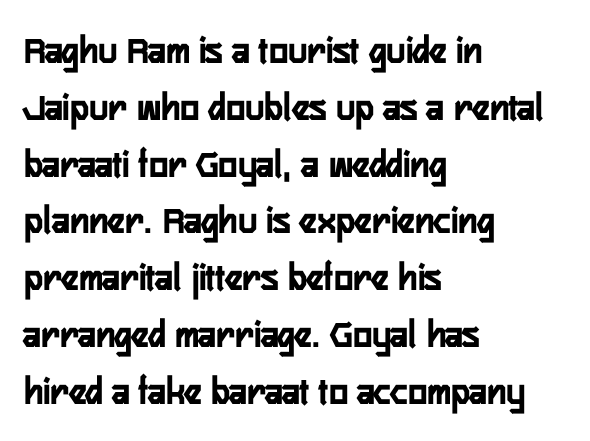
The image shows 40 px condensed sans-serif type, upright; set left-aligned, normal line spacing (1.42x), normal letter spacing, not underlined; low stroke contrast and a medium x-height.
